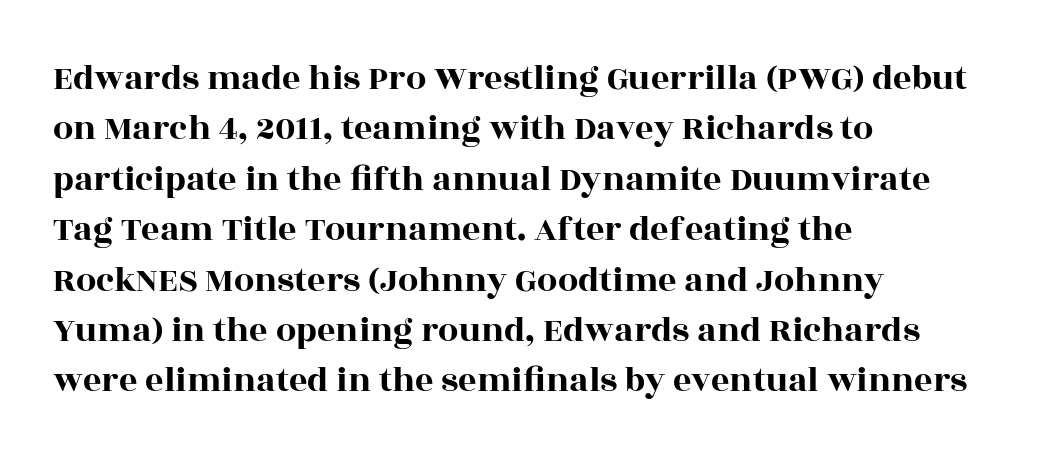
The letters advance in unequal steps, a hallmark of proportional type. The specimen omits any rule beneath the text block's lines. If you drew a ruler down the left edge, every line would touch it. Font category for this specimen: serif. Unlike italic type, these characters show no tilt at all. Students, note that the glyphs here touch the page at normal intervals.
